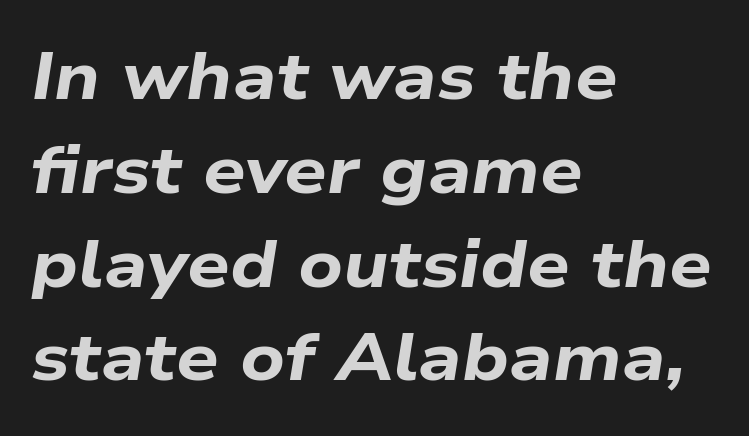
{"italic": "yes", "lean": "right", "slant_degrees": 9, "bold": "yes", "weight": "bold", "width": "wide", "stroke_contrast": "low", "x_height": "medium", "monospaced": "no", "underline": "no", "align": "left", "line_spacing": "normal", "line_spacing_ratio": 1.4, "letter_spacing": "normal", "letter_spacing_em": 0.0, "glyph_px": 67}
